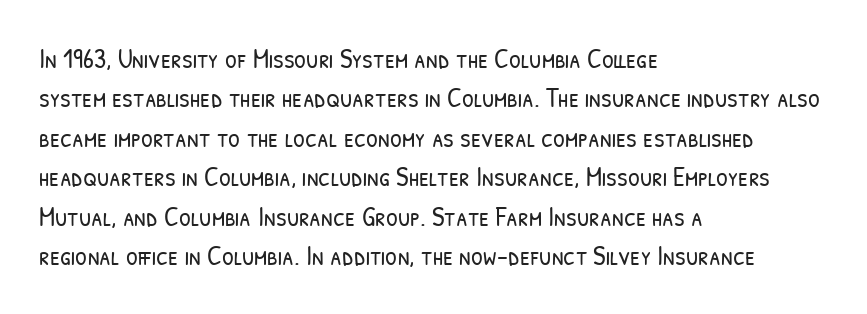
Honestly, there is no underline to notice here at all. Regarding leading, the lines here are spaced in the standard way. The gaps between neighbouring characters are ordinary and unremarkable. One-word summary of the alignment: left. The weight would be labelled regular, book, light, or lighter still.
